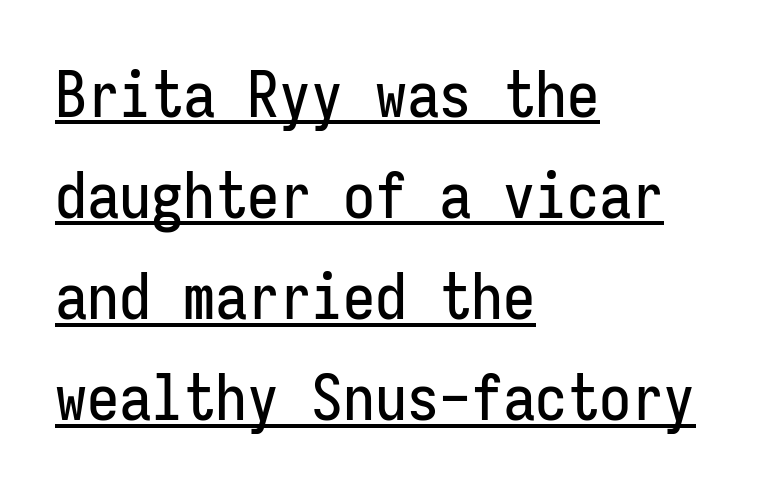
The image shows 64 px condensed sans-serif type, upright, monospaced; set left-aligned, normal line spacing (1.58x), normal letter spacing, underlined; low stroke contrast and a medium x-height.
